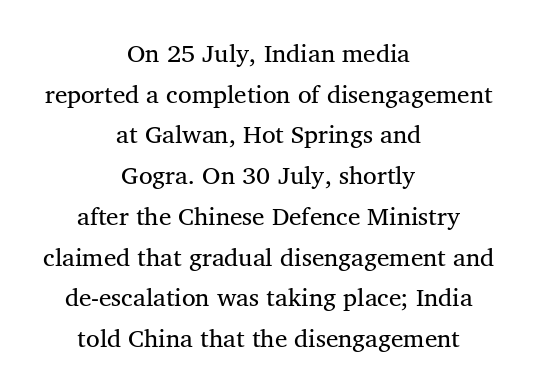
Q: Is the text bold? A: No.
Q: Is the text italic (slanted)? A: No, it is upright.
Q: Is the text underlined? A: No.
Q: How is the paragraph aligned? A: Centered.
Q: Is the spacing between letters normal or unusually wide? A: Normal.
Q: Is the spacing between lines tight, normal or loose? A: Normal.
